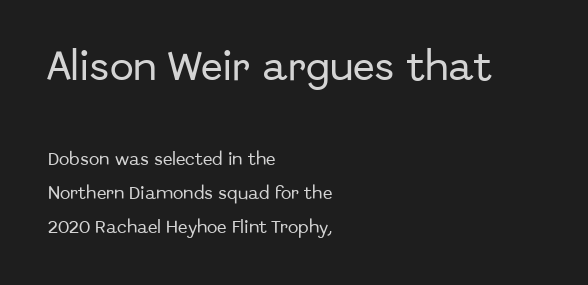
{"serif": "no", "italic": "no", "width": "normal", "stroke_contrast": "low", "x_height": "medium", "monospaced": "no", "underline": "no", "align": "left", "line_spacing": "loose", "line_spacing_ratio": 2.43, "letter_spacing": "normal", "letter_spacing_em": 0.0, "larger_block": "first", "size_ratio": 2.29, "glyph_px": 32}
